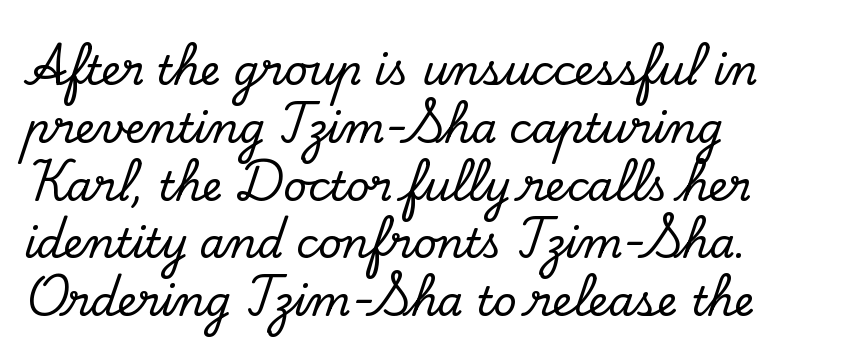
Q: Is the text italic (slanted)? A: Yes.
Q: Is the typeface a serif or a sans-serif typeface? A: Serif.
Q: Is the text underlined? A: No.
Q: How is the paragraph aligned? A: Left-aligned.
Q: Is the spacing between letters normal or unusually wide? A: Normal.
Q: Is the spacing between lines tight, normal or loose? A: Normal.
Q: Width (condensed, normal, or wide)? A: Normal.
Q: Stroke contrast? A: Low.
Q: x-height? A: Small.
Q: Monospaced? A: No.
